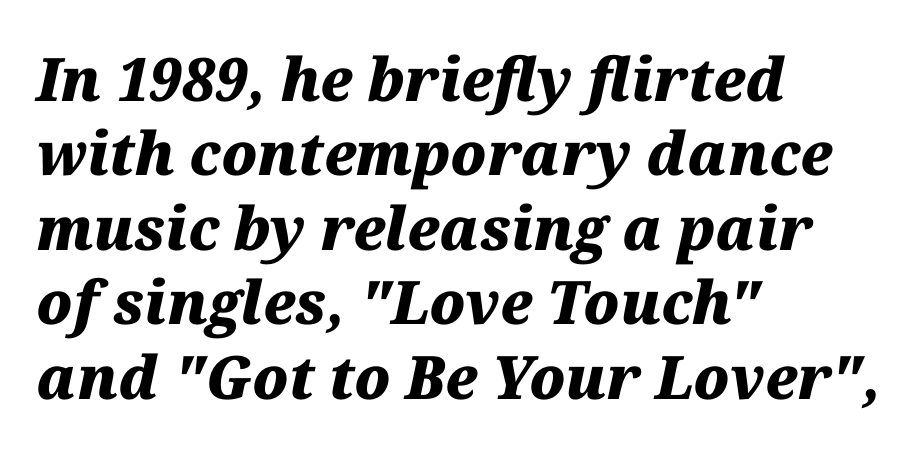
Q: Is the text bold? A: Yes.
Q: Is the text italic (slanted)? A: Yes, it leans right by about 12 degrees.
Q: Is the text underlined? A: No.
Q: How is the paragraph aligned? A: Left-aligned.
Q: Is the spacing between letters normal or unusually wide? A: Normal.
Q: Width (condensed, normal, or wide)? A: Normal.
Q: Stroke contrast? A: Medium.
Q: x-height? A: Medium.
Q: Monospaced? A: No.
